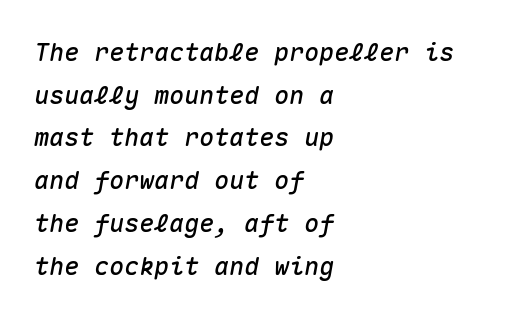
{"italic": "yes", "lean": "right", "slant_degrees": 10, "underline": "no", "align": "left", "line_spacing_ratio": 1.71, "letter_spacing": "normal", "letter_spacing_em": 0.0, "glyph_px": 25}
